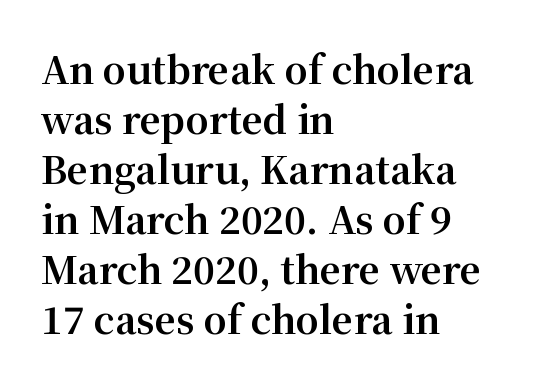
{"serif": "yes", "italic": "no", "bold": "yes", "weight": "bold", "width": "normal", "stroke_contrast": "medium", "x_height": "medium", "monospaced": "no", "underline": "no", "align": "left", "line_spacing": "normal", "line_spacing_ratio": 1.35, "letter_spacing": "normal", "letter_spacing_em": 0.0, "glyph_px": 37}
